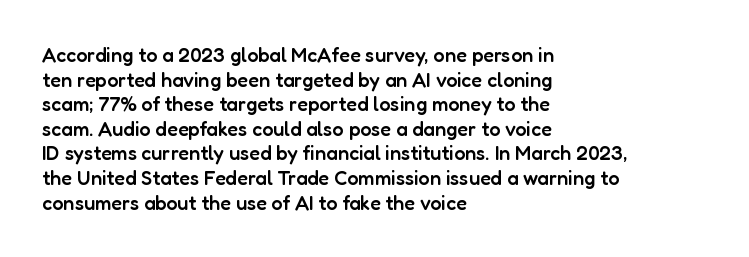
Q: Is the text bold? A: Semi-bold.
Q: Is the text italic (slanted)? A: No, it is upright.
Q: Is the text underlined? A: No.
Q: How is the paragraph aligned? A: Left-aligned.
Q: Is the spacing between letters normal or unusually wide? A: Normal.
